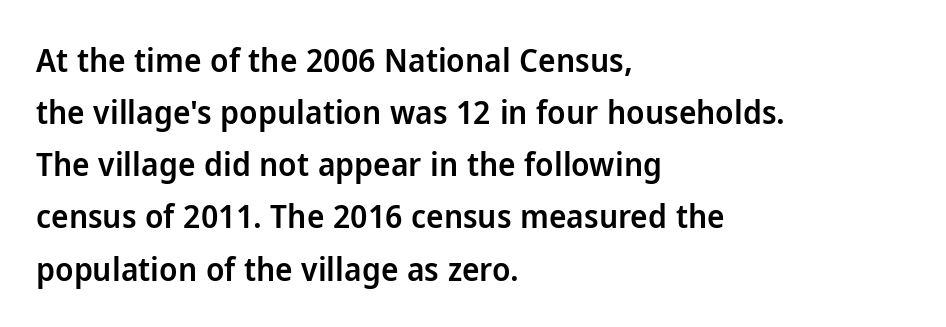
{"serif": "no", "italic": "no", "bold": "semi", "weight": "semibold", "width": "normal", "stroke_contrast": "low", "x_height": "medium", "monospaced": "no", "underline": "no", "align": "left", "line_spacing": "normal", "line_spacing_ratio": 1.58, "letter_spacing": "normal", "letter_spacing_em": 0.0, "glyph_px": 33}
